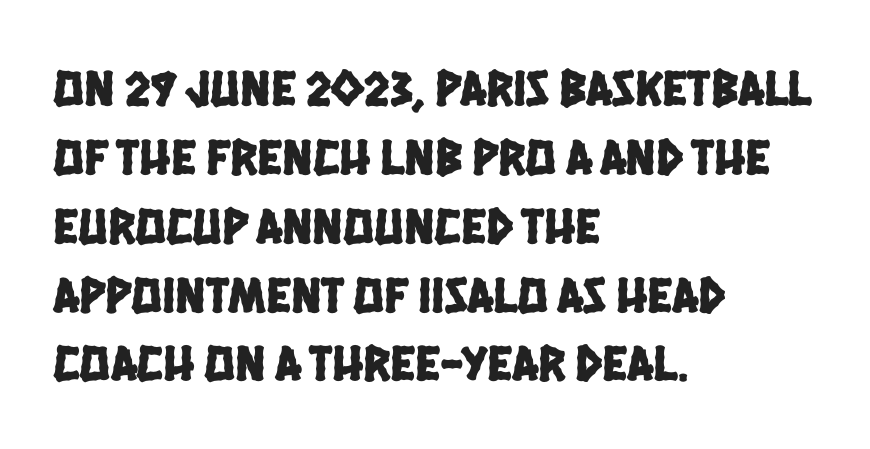
{"serif": "no", "width": "condensed", "stroke_contrast": "low", "x_height": "large", "monospaced": "no", "underline": "no", "align": "left", "line_spacing": "normal", "line_spacing_ratio": 1.35, "letter_spacing": "normal", "letter_spacing_em": 0.0, "glyph_px": 51}
